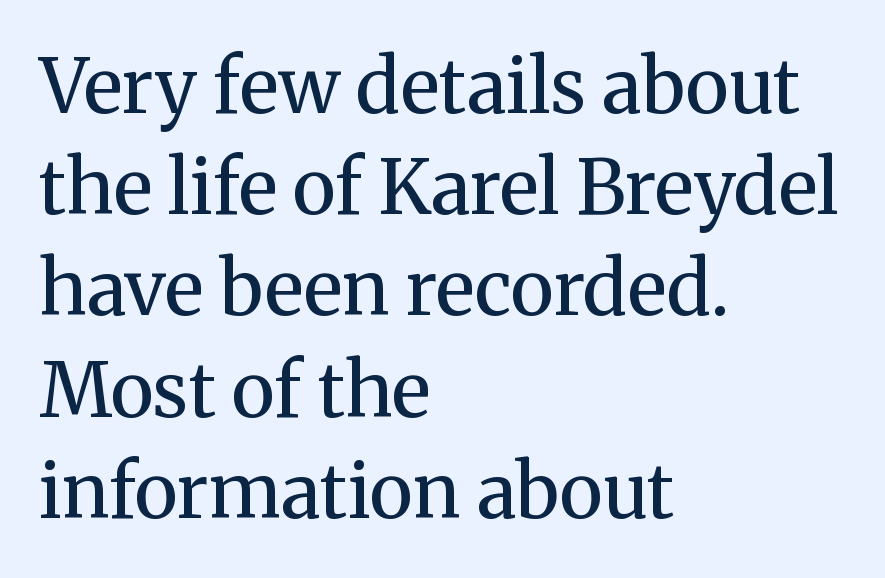
Just letters on the line, the space beneath them empty. Casual observation: everything's shoved over to the left. A light-to-regular cut is what we see here. Each new line begins a customary step beneath the previous one. Default kerning and tracking; the words read as compact shapes.
